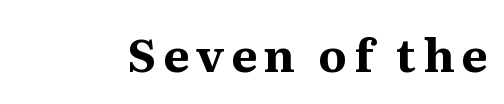
Plain, unruled lines of type. Character widths vary here, with narrow letters taking less room than wide ones. The strokes are fattened all the way to bold. Serif or sans? Serif — the stroke terminals have little feet.
